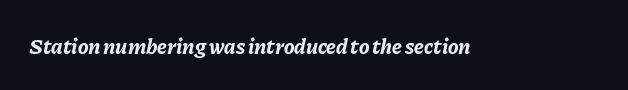
Q: Is the text bold? A: Yes.
Q: Is the text italic (slanted)? A: Yes, it leans right by about 11 degrees.
Q: Is the text underlined? A: No.
Q: Is the spacing between letters normal or unusually wide? A: Normal.
